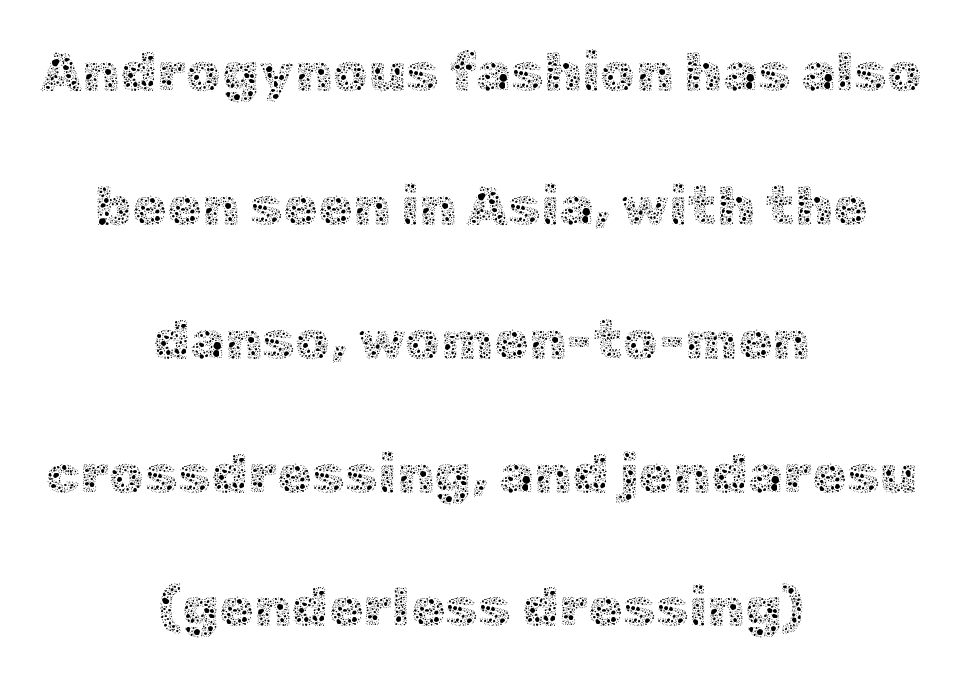
Q: Is the text bold? A: No.
Q: Is the text italic (slanted)? A: No, it is upright.
Q: Is the text underlined? A: No.
Q: How is the paragraph aligned? A: Centered.
Q: Is the spacing between letters normal or unusually wide? A: Normal.
Q: Is the spacing between lines tight, normal or loose? A: Loose.
Q: Width (condensed, normal, or wide)? A: Normal.
Q: x-height? A: Medium.
Q: Monospaced? A: No.
